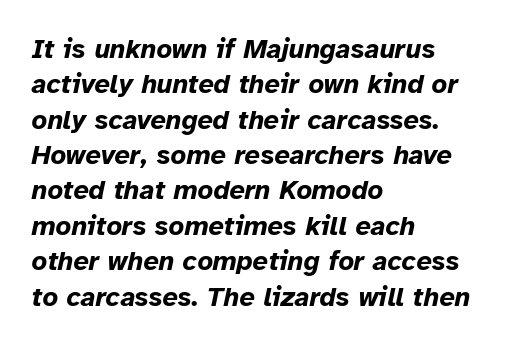
Q: Is the text bold? A: Yes.
Q: Is the text italic (slanted)? A: Yes, it leans right by about 12 degrees.
Q: Is the text underlined? A: No.
Q: How is the paragraph aligned? A: Left-aligned.
Q: Is the spacing between letters normal or unusually wide? A: Normal.
Q: Is the spacing between lines tight, normal or loose? A: Normal.
